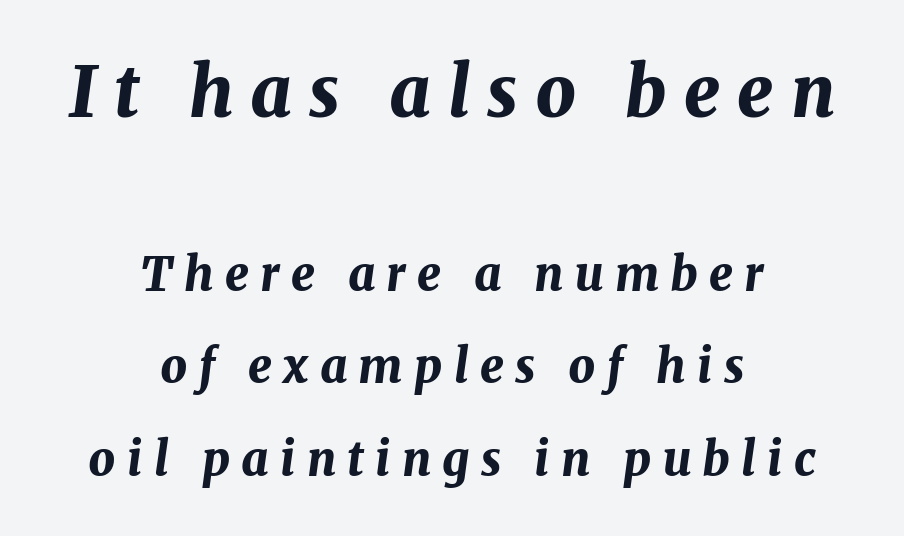
The image shows 71 px bold type, italic (leaning right); set centered, loose line spacing (1.97x), unusually wide letter spacing (+0.24 em), not underlined; the first (top) block is 1.51x larger; medium stroke contrast and a medium x-height.
